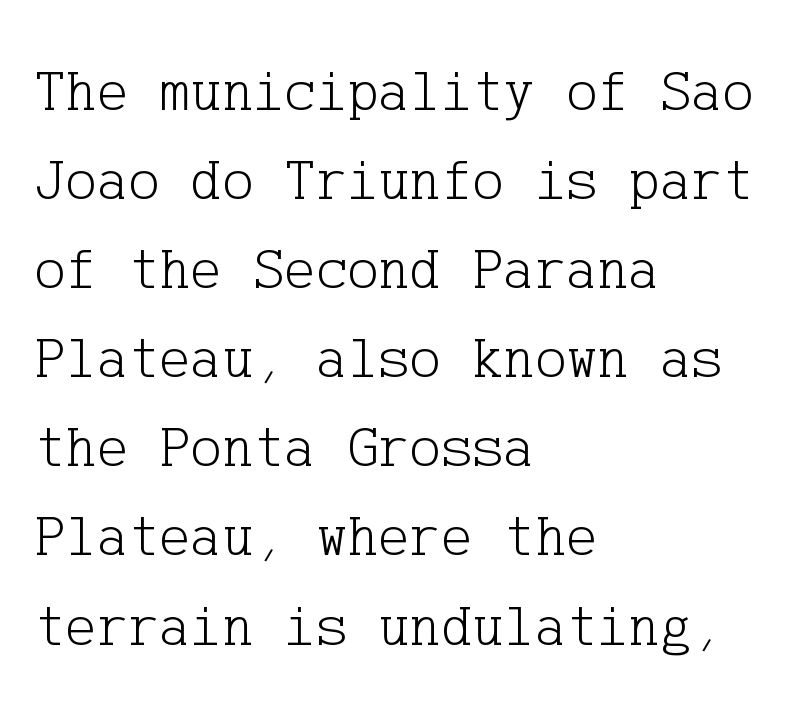
{"serif": "yes", "italic": "no", "bold": "no", "weight": "light", "width": "normal", "stroke_contrast": "low", "x_height": "medium", "underline": "no", "align": "left", "line_spacing": "normal", "line_spacing_ratio": 1.51, "letter_spacing": "normal", "letter_spacing_em": 0.0, "glyph_px": 59}
